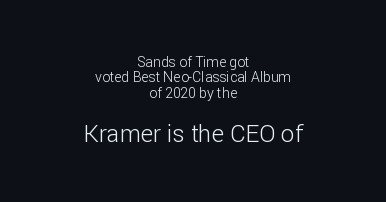
Nope, not italic — everything's standing straight. These glyphs show unthickened strokes, regular width or finer. Is there much room between lines? No — they nearly touch. In CSS terms this would be text-align: center. The block sitting lower on the canvas is the one with enlarged characters. Caption: standard tracking, unaltered.
